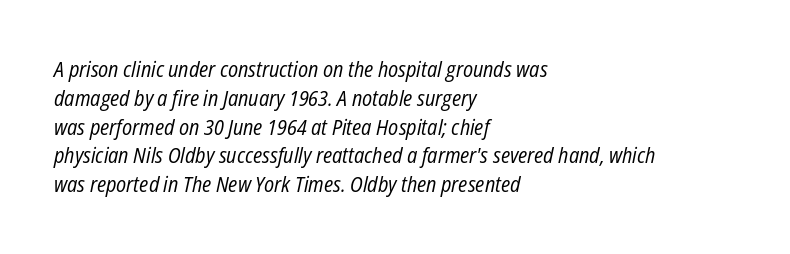
Q: Is the text bold? A: No.
Q: Is the text italic (slanted)? A: Yes, it leans right by about 12 degrees.
Q: Is the text underlined? A: No.
Q: How is the paragraph aligned? A: Left-aligned.
Q: Is the spacing between letters normal or unusually wide? A: Normal.
Q: Is the spacing between lines tight, normal or loose? A: Normal.
